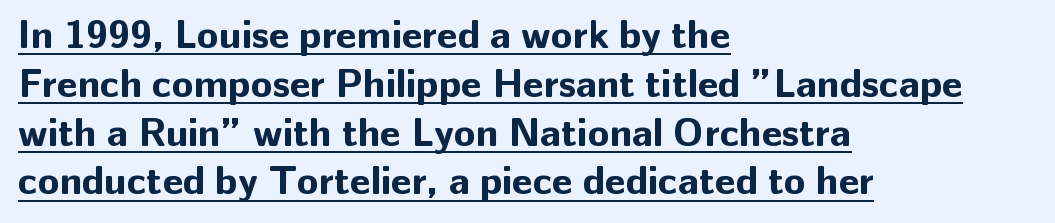
The image shows 40 px bold sans-serif type, upright; set left-aligned, line spacing 1.22x, normal letter spacing, underlined; low stroke contrast and a medium x-height.
